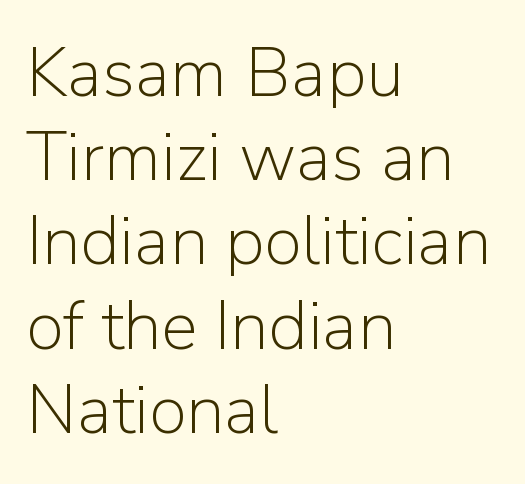
The image shows 69 px light sans-serif type, upright; set left-aligned, line spacing 1.22x, normal letter spacing, not underlined; low stroke contrast and a medium x-height.
